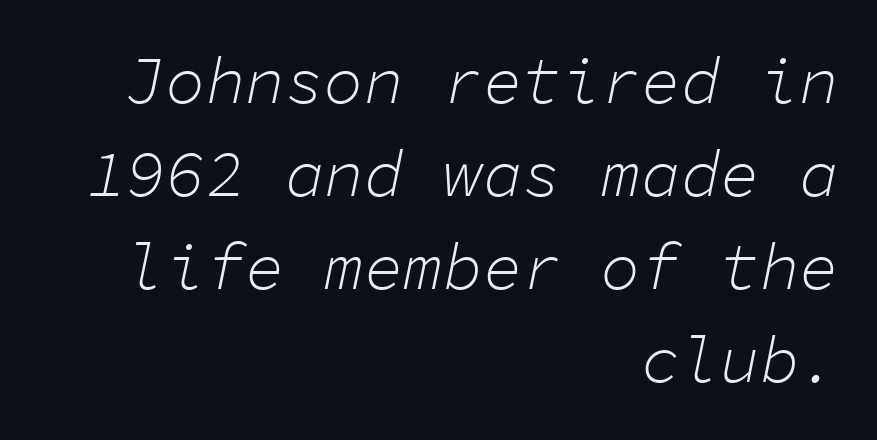
{"italic": "yes", "lean": "right", "slant_degrees": 11, "bold": "no", "weight": "light", "width": "normal", "stroke_contrast": "low", "x_height": "medium", "monospaced": "yes", "underline": "no", "align": "right", "line_spacing": "normal", "line_spacing_ratio": 1.41, "letter_spacing": "normal", "letter_spacing_em": 0.0, "glyph_px": 66}
